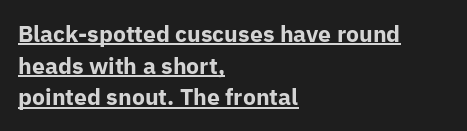
Is there any slant? The stems are plumb. The glyphs have the mass of a bold cut. The letterforms sit shoulder to shoulder at normal distance. The text block is weighted toward the left margin, trailing off unevenly rightward.
